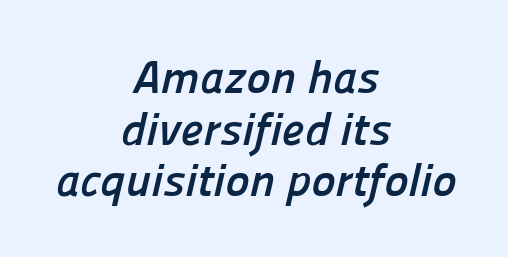
{"serif": "no", "bold": "yes", "weight": "semibold", "width": "normal", "stroke_contrast": "low", "x_height": "medium", "monospaced": "no", "underline": "no", "align": "center", "line_spacing": "tight", "line_spacing_ratio": 1.12, "letter_spacing": "normal", "letter_spacing_em": 0.0, "glyph_px": 46}
